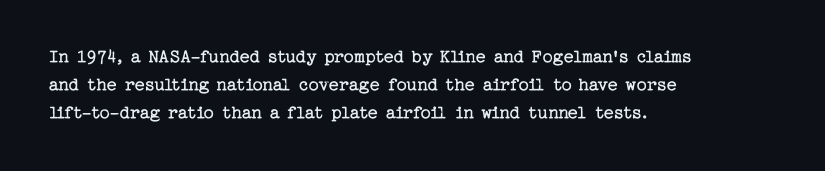
The image shows 20 px text type, upright; set left-aligned, normal line spacing (1.41x), normal letter spacing, not underlined.
